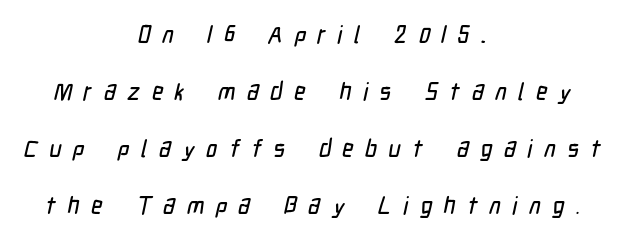
{"underline": "no", "align": "center", "line_spacing": "loose", "line_spacing_ratio": 2.37, "letter_spacing": "wide", "letter_spacing_em": 0.48, "glyph_px": 24}
